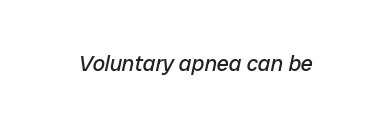
{"italic": "yes", "lean": "right", "slant_degrees": 12, "bold": "no", "underline": "no", "letter_spacing": "normal", "letter_spacing_em": 0.0, "glyph_px": 22}
